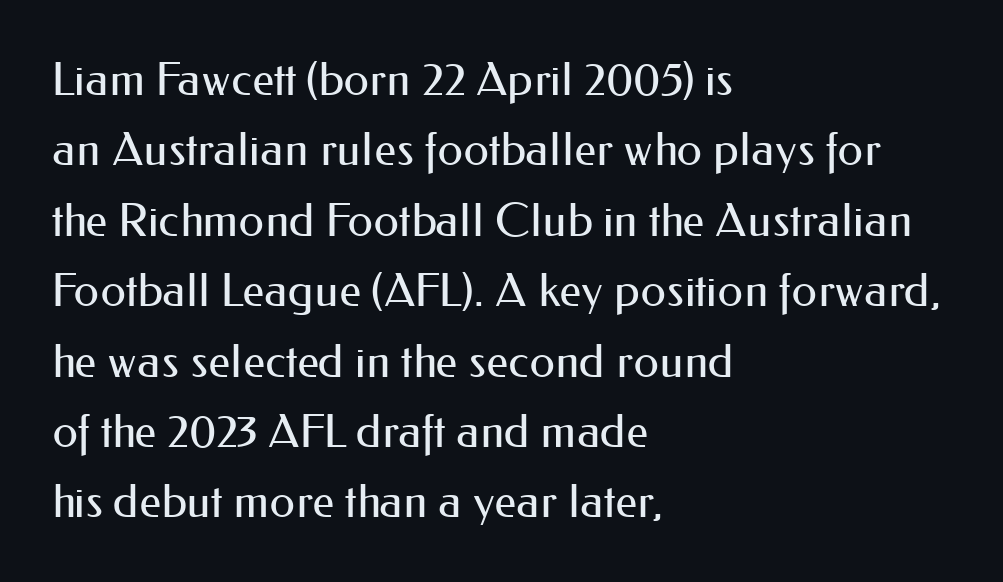
Q: Is the text bold? A: No.
Q: Is the text italic (slanted)? A: No, it is upright.
Q: Is the typeface a serif or a sans-serif typeface? A: Sans-serif.
Q: Is the text underlined? A: No.
Q: How is the paragraph aligned? A: Left-aligned.
Q: Is the spacing between letters normal or unusually wide? A: Normal.
Q: Is the spacing between lines tight, normal or loose? A: Normal.
Q: Width (condensed, normal, or wide)? A: Normal.
Q: Stroke contrast? A: Medium.
Q: x-height? A: Small.
Q: Monospaced? A: No.
